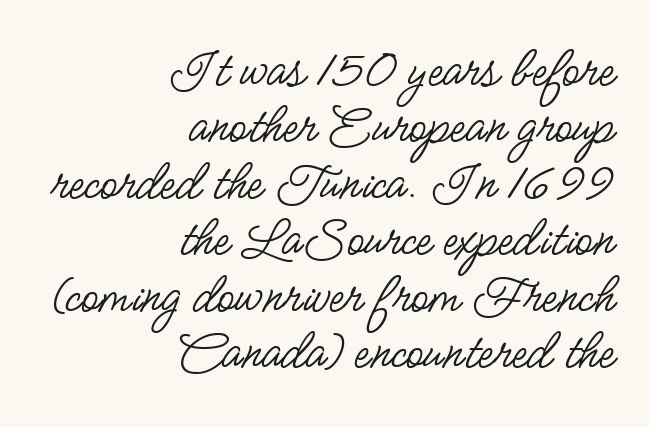
What stands out about the letter spacing? Nothing — it is the standard amount. Proportional: the letters do not fall into vertical columns. What's the leading like? Squeezed, with rows nearly overlapping. Compared with a typical body face, this is equally light or lighter still. The area under the type is left untouched. What kind of face is this? One without serifs — a sans.
